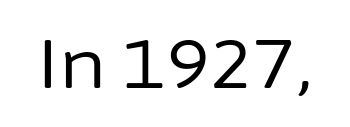
Nothing heavy about these letters — not bold at all. The rendering uses natural spacing where letterforms have individual widths. The characters display no serif detailing; their extremities are plain. There is no visible air inserted between adjacent glyphs. Clear beneath every line of the passage.
